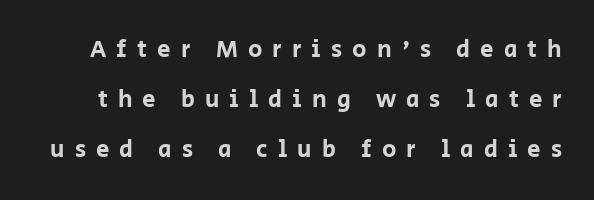
Letter spacing: wide. The words here are not underlined. If you drew a line through each stem, it would be perfectly vertical. Horizontal bands of white between lines are thick stripes.
